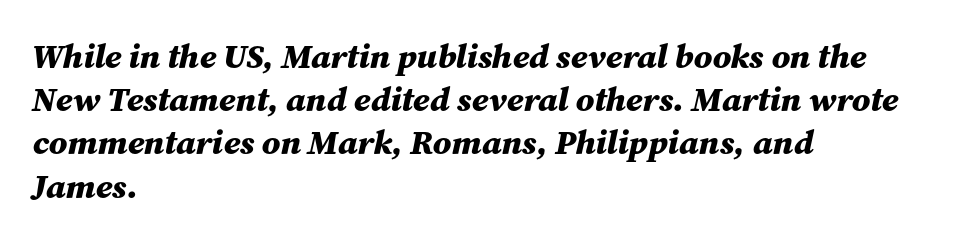
Q: Is the text bold? A: Yes.
Q: Is the text italic (slanted)? A: Yes, it leans right by about 12 degrees.
Q: Is the text underlined? A: No.
Q: How is the paragraph aligned? A: Left-aligned.
Q: Is the spacing between letters normal or unusually wide? A: Normal.
Q: Is the spacing between lines tight, normal or loose? A: Normal.
Q: Width (condensed, normal, or wide)? A: Normal.
Q: Stroke contrast? A: Medium.
Q: x-height? A: Medium.
Q: Monospaced? A: No.
